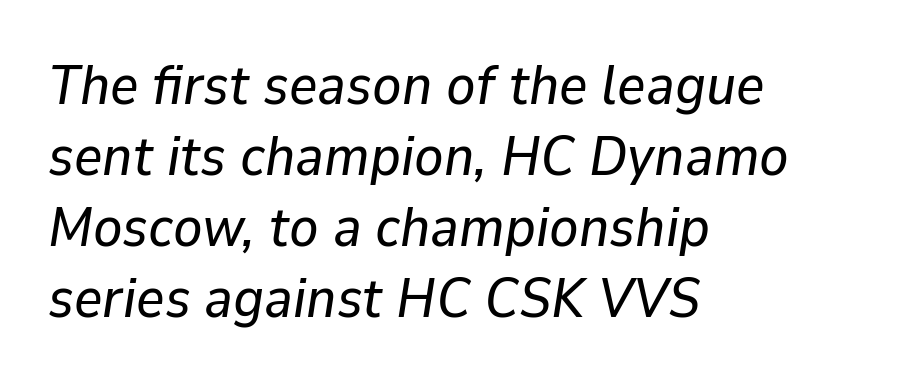
Q: Is the text italic (slanted)? A: Yes, it leans right by about 9 degrees.
Q: Is the text underlined? A: No.
Q: How is the paragraph aligned? A: Left-aligned.
Q: Is the spacing between letters normal or unusually wide? A: Normal.
Q: Is the spacing between lines tight, normal or loose? A: Normal.
Q: Width (condensed, normal, or wide)? A: Normal.
Q: Stroke contrast? A: Low.
Q: x-height? A: Medium.
Q: Monospaced? A: No.
